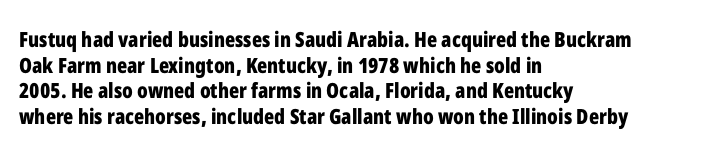
Q: Is the text bold? A: Yes.
Q: Is the text italic (slanted)? A: No, it is upright.
Q: Is the text underlined? A: No.
Q: How is the paragraph aligned? A: Left-aligned.
Q: Is the spacing between letters normal or unusually wide? A: Normal.
